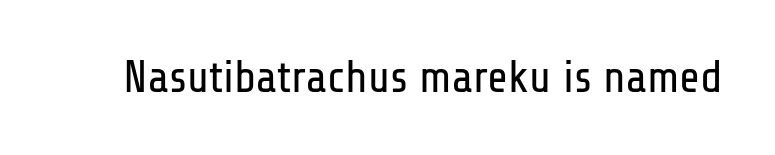
Bold? No — there's no thickening of the strokes. Decoration check: the copy has no underline. Looks like regular typesetting: each glyph gets only the width it needs. Words appear dense and cohesive because spacing is normal. The rendering shows plain stroke endings on the letterforms — a sans-serif design.
